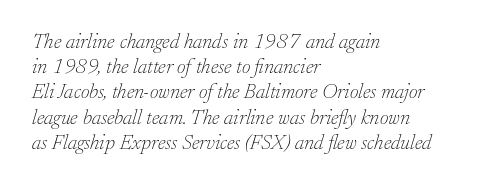
No chunkiness to these letters — they're not bold. It's the slanting kind of type. Honestly, the letter spacing is just normal — you wouldn't notice it. Reading down the block, your eye returns to a fixed left position each line. The area under the type is left untouched.
